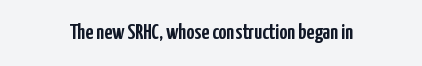
Q: Is the text italic (slanted)? A: No, it is upright.
Q: Is the text underlined? A: No.
Q: Is the spacing between letters normal or unusually wide? A: Normal.
